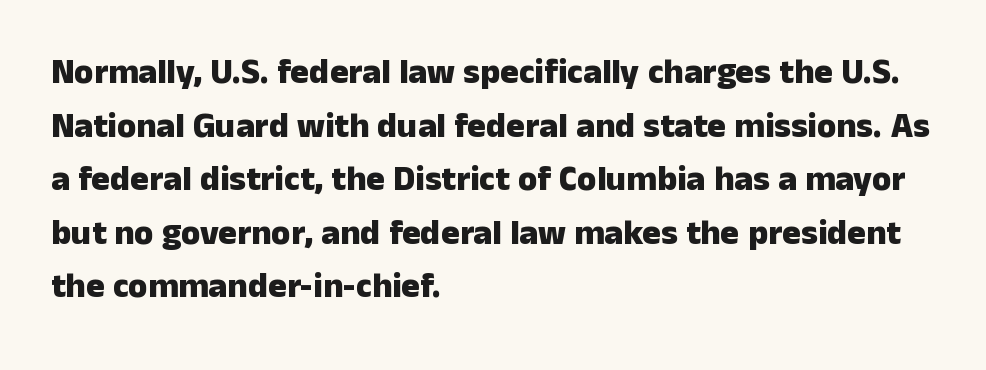
{"serif": "no", "italic": "no", "bold": "yes", "weight": "heavy", "width": "normal", "stroke_contrast": "low", "x_height": "medium", "monospaced": "no", "underline": "no", "align": "left", "line_spacing": "normal", "line_spacing_ratio": 1.53, "letter_spacing": "normal", "letter_spacing_em": 0.0, "glyph_px": 35}
